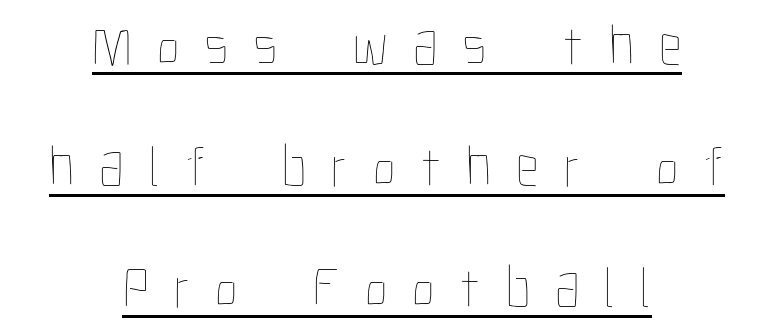
Q: Is the text bold? A: No.
Q: Is the text italic (slanted)? A: No, it is upright.
Q: Is the text underlined? A: Yes.
Q: How is the paragraph aligned? A: Centered.
Q: Is the spacing between letters normal or unusually wide? A: Unusually wide.
Q: Is the spacing between lines tight, normal or loose? A: Loose.
Q: Width (condensed, normal, or wide)? A: Condensed.
Q: Stroke contrast? A: Low.
Q: x-height? A: Medium.
Q: Monospaced? A: No.
